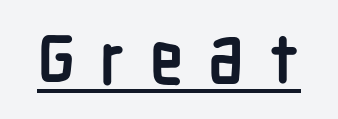
{"serif": "no", "italic": "no", "bold": "yes", "weight": "semibold", "width": "condensed", "stroke_contrast": "low", "x_height": "medium", "monospaced": "no", "underline": "yes", "letter_spacing": "wide", "letter_spacing_em": 0.36, "glyph_px": 68}
